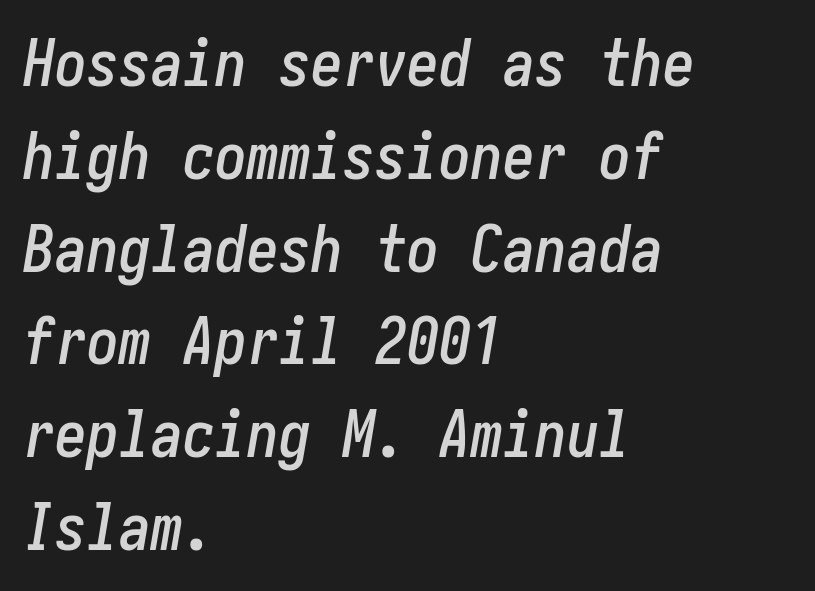
The typesetter chose a ragged-right arrangement here. Type without underlining. How are the letters spaced? Ordinarily, with no added tracking. Notice how the stems are inclined rather than vertical — that's the hallmark of italics. This sample keeps an unexceptional amount of space between lines.
